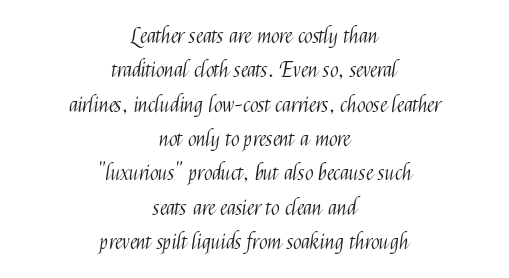
The image shows 22 px text type; set centered, normal line spacing (1.56x), normal letter spacing, not underlined.
